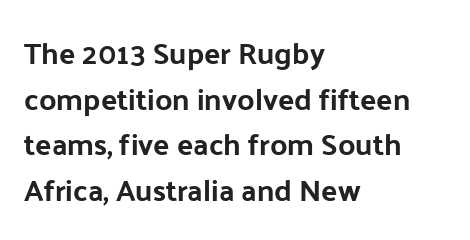
Each word holds together tightly as a unit, with standard inter-letter gaps. If you measured baseline to baseline, you'd find a middling distance. Visually the block forms a straight wall on the left and a jagged coastline on the right. Caption: bold face, heavy strokes. Do the characters align in a grid? No, the font is proportional.
